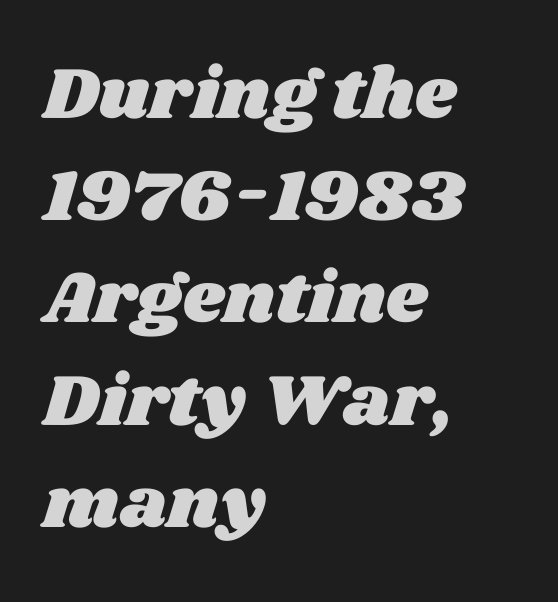
{"width": "wide", "stroke_contrast": "medium", "x_height": "large", "monospaced": "no", "underline": "no", "align": "left", "line_spacing": "normal", "line_spacing_ratio": 1.4, "letter_spacing": "normal", "letter_spacing_em": 0.0, "glyph_px": 73}
